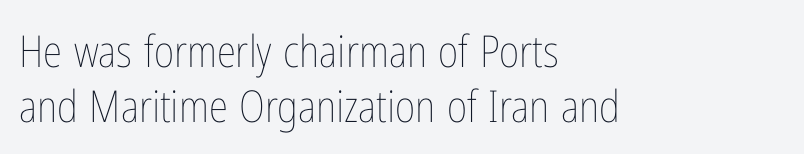
{"italic": "no", "bold": "no", "weight": "thin", "width": "condensed", "stroke_contrast": "low", "x_height": "medium", "monospaced": "no", "underline": "no", "align": "left", "line_spacing_ratio": 1.24, "letter_spacing": "normal", "letter_spacing_em": 0.0, "glyph_px": 44}
